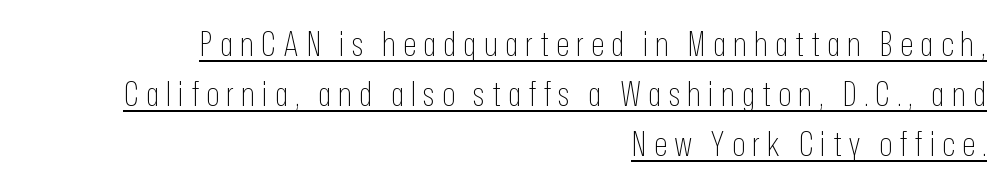
{"serif": "no", "italic": "no", "bold": "no", "weight": "thin", "width": "condensed", "stroke_contrast": "low", "x_height": "medium", "monospaced": "no", "underline": "yes", "align": "right", "line_spacing": "normal", "line_spacing_ratio": 1.43, "letter_spacing": "wide", "letter_spacing_em": 0.2, "glyph_px": 35}
